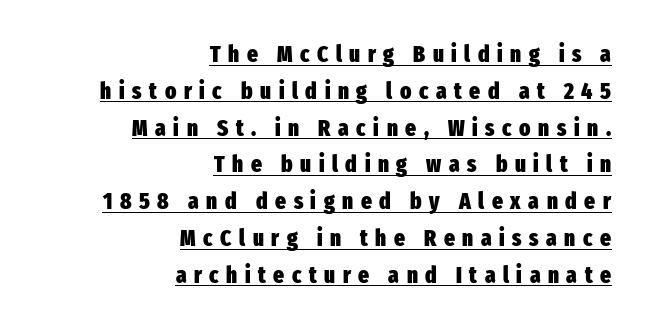
The image shows 23 px bold type, upright; set right-aligned, normal line spacing (1.6x), unusually wide letter spacing (+0.33 em), underlined.
